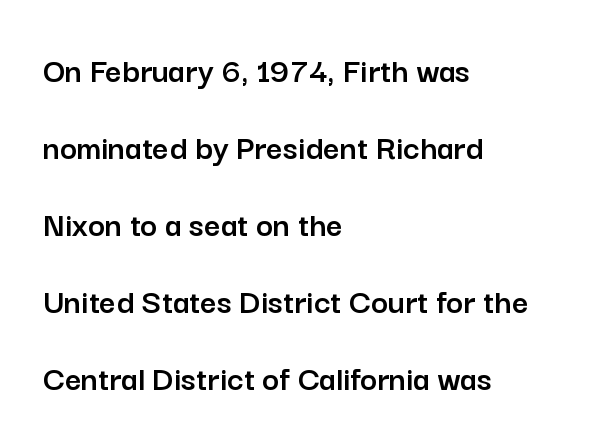
Q: Is the text italic (slanted)? A: No, it is upright.
Q: Is the typeface a serif or a sans-serif typeface? A: Sans-serif.
Q: Is the text underlined? A: No.
Q: How is the paragraph aligned? A: Left-aligned.
Q: Is the spacing between letters normal or unusually wide? A: Normal.
Q: Is the spacing between lines tight, normal or loose? A: Loose.
Q: Width (condensed, normal, or wide)? A: Normal.
Q: Stroke contrast? A: Low.
Q: x-height? A: Medium.
Q: Monospaced? A: No.
